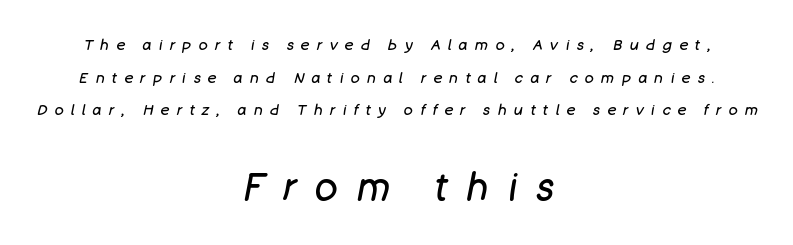
Q: Is the text bold? A: No.
Q: Is the text italic (slanted)? A: Yes, it leans right by about 11 degrees.
Q: Is the text underlined? A: No.
Q: How is the paragraph aligned? A: Centered.
Q: Is the spacing between letters normal or unusually wide? A: Unusually wide.
Q: Is the spacing between lines tight, normal or loose? A: Loose.
Q: Which block of text is set in a larger size, the first (top) or the second (bottom)? A: The second (bottom) one.
Q: Width (condensed, normal, or wide)? A: Normal.
Q: Stroke contrast? A: Low.
Q: x-height? A: Large.
Q: Monospaced? A: No.
